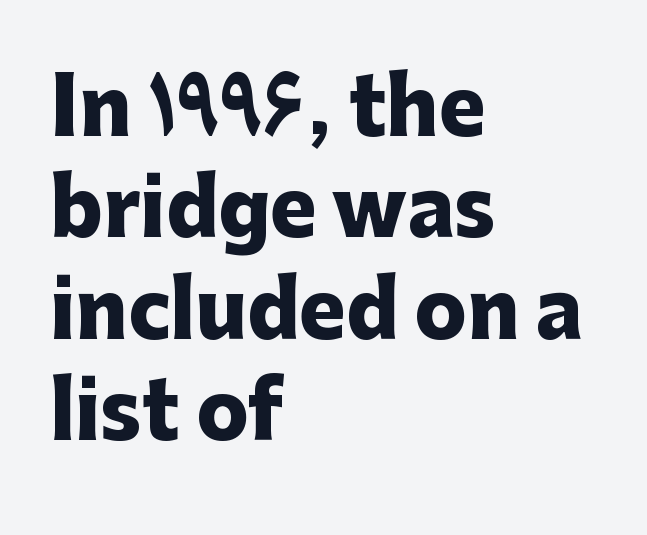
The gap between lines stays unmarked. Does extra space separate the letters? No, they use regular spacing. These lines are rendered in a variable-pitch font. If you drew a line through each stem, it would be perfectly vertical.
